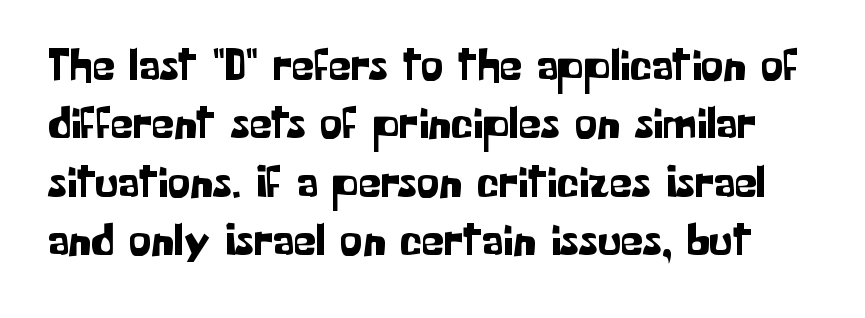
Q: Is the text italic (slanted)? A: No, it is upright.
Q: Is the typeface a serif or a sans-serif typeface? A: Sans-serif.
Q: Is the text underlined? A: No.
Q: Is the spacing between letters normal or unusually wide? A: Normal.
Q: Is the spacing between lines tight, normal or loose? A: Normal.
Q: Width (condensed, normal, or wide)? A: Normal.
Q: Stroke contrast? A: Low.
Q: x-height? A: Medium.
Q: Monospaced? A: No.
